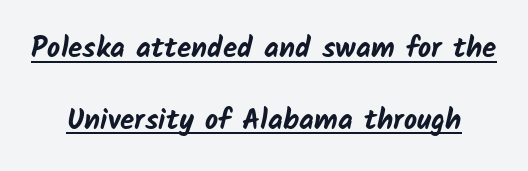
{"serif": "no", "bold": "yes", "weight": "bold", "width": "normal", "stroke_contrast": "low", "x_height": "medium", "monospaced": "no", "underline": "yes", "line_spacing": "loose", "line_spacing_ratio": 2.47, "letter_spacing": "normal", "letter_spacing_em": 0.0, "glyph_px": 29}
